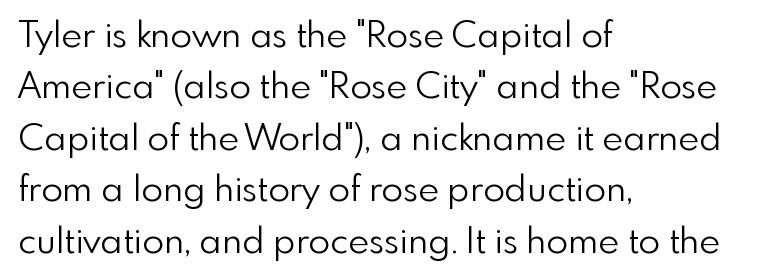
{"serif": "no", "italic": "no", "bold": "no", "weight": "light", "width": "normal", "stroke_contrast": "low", "x_height": "small", "monospaced": "no", "underline": "no", "align": "left", "line_spacing": "normal", "line_spacing_ratio": 1.43, "letter_spacing": "normal", "letter_spacing_em": 0.0, "glyph_px": 36}
